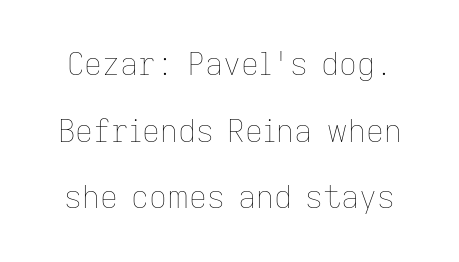
The image shows 31 px thin type, upright; set loose line spacing (2.15x), normal letter spacing, not underlined; low stroke contrast and a medium x-height.
